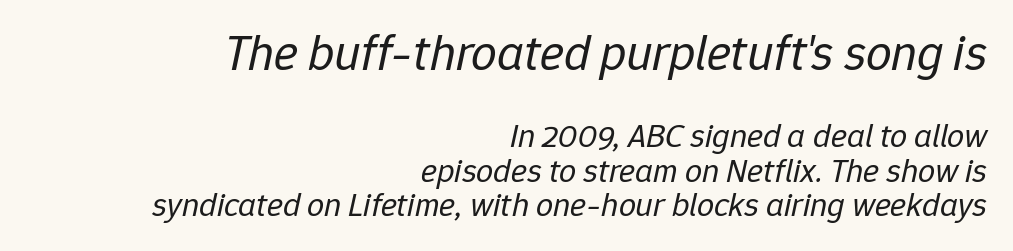
Q: Is the text bold? A: No.
Q: Is the text italic (slanted)? A: Yes, it leans right by about 12 degrees.
Q: Is the text underlined? A: No.
Q: How is the paragraph aligned? A: Right-aligned.
Q: Is the spacing between letters normal or unusually wide? A: Normal.
Q: Is the spacing between lines tight, normal or loose? A: Tight.
Q: Which block of text is set in a larger size, the first (top) or the second (bottom)? A: The first (top) one.
Q: Width (condensed, normal, or wide)? A: Normal.
Q: Stroke contrast? A: Low.
Q: x-height? A: Medium.
Q: Monospaced? A: No.
